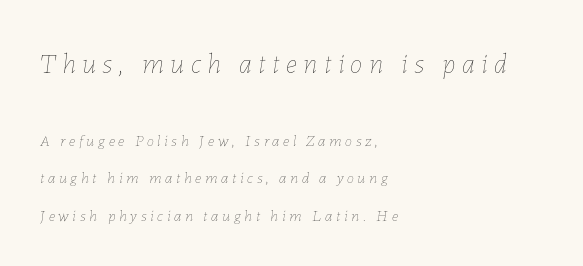
{"italic": "yes", "lean": "right", "slant_degrees": 7, "bold": "no", "weight": "thin", "width": "normal", "stroke_contrast": "low", "x_height": "medium", "monospaced": "no", "underline": "no", "align": "left", "line_spacing": "loose", "line_spacing_ratio": 2.32, "letter_spacing": "wide", "letter_spacing_em": 0.23, "larger_block": "first", "size_ratio": 1.75, "glyph_px": 28}
